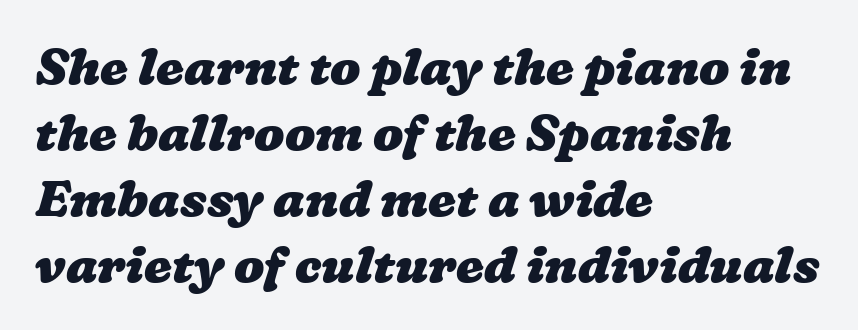
Q: Is the text bold? A: Yes.
Q: Is the text underlined? A: No.
Q: How is the paragraph aligned? A: Left-aligned.
Q: Is the spacing between letters normal or unusually wide? A: Normal.
Q: Is the spacing between lines tight, normal or loose? A: Normal.
Q: Width (condensed, normal, or wide)? A: Wide.
Q: Stroke contrast? A: Low.
Q: x-height? A: Medium.
Q: Monospaced? A: No.
